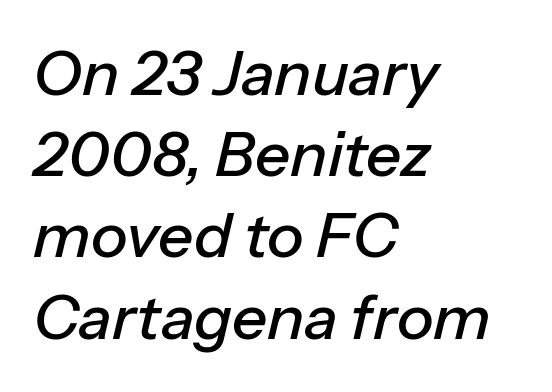
The image shows 62 px text type, italic (leaning right); set left-aligned, normal line spacing (1.31x), normal letter spacing, not underlined; low stroke contrast and a medium x-height.
